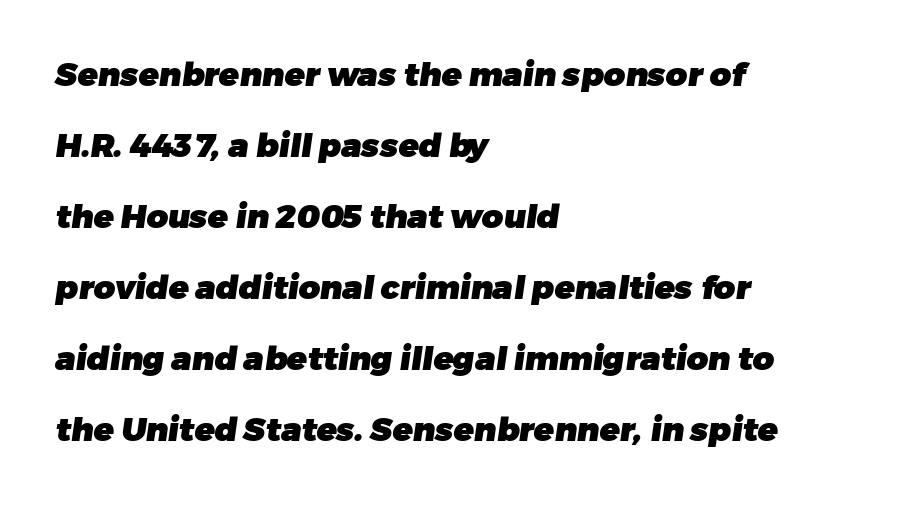
The image shows 33 px heavy sans-serif type; set left-aligned, loose line spacing (2.15x), normal letter spacing, not underlined; low stroke contrast and a medium x-height.
